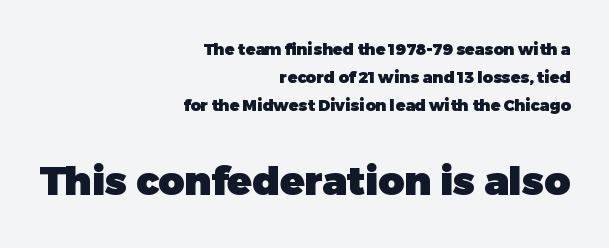
The image shows 40 px heavy sans-serif type, upright; set right-aligned, line spacing 1.74x, normal letter spacing, not underlined; the second (bottom) block is 2.5x larger; low stroke contrast and a medium x-height.
